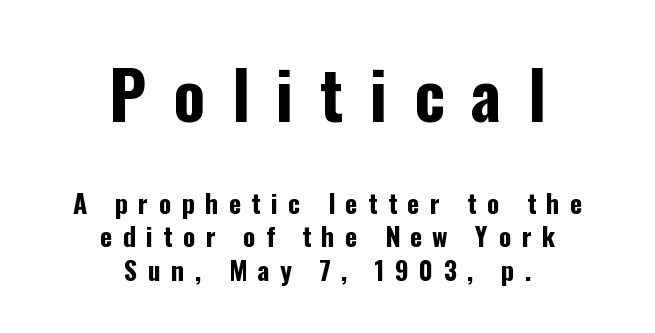
{"serif": "no", "italic": "no", "bold": "yes", "weight": "bold", "width": "condensed", "stroke_contrast": "low", "x_height": "medium", "monospaced": "no", "underline": "no", "align": "center", "line_spacing": "normal", "line_spacing_ratio": 1.3, "letter_spacing": "wide", "letter_spacing_em": 0.4, "larger_block": "first", "size_ratio": 2.54, "glyph_px": 66}
